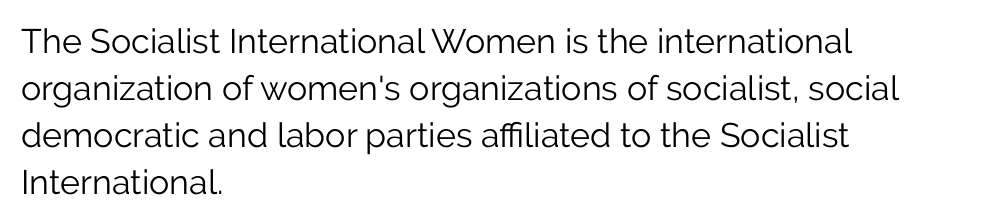
The image shows 34 px light sans-serif type, upright; set left-aligned, normal line spacing (1.38x), normal letter spacing, not underlined; low stroke contrast and a medium x-height.
